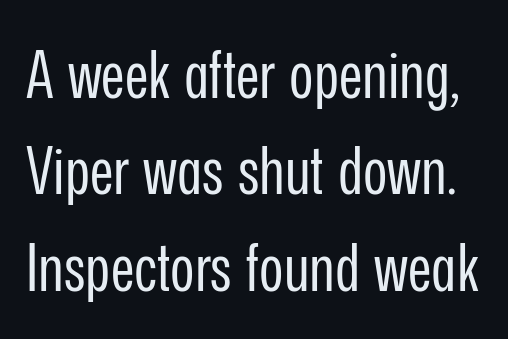
{"serif": "no", "italic": "no", "bold": "no", "weight": "regular", "width": "condensed", "stroke_contrast": "low", "x_height": "medium", "monospaced": "no", "underline": "no", "line_spacing": "normal", "line_spacing_ratio": 1.46, "letter_spacing": "normal", "letter_spacing_em": 0.0, "glyph_px": 66}
